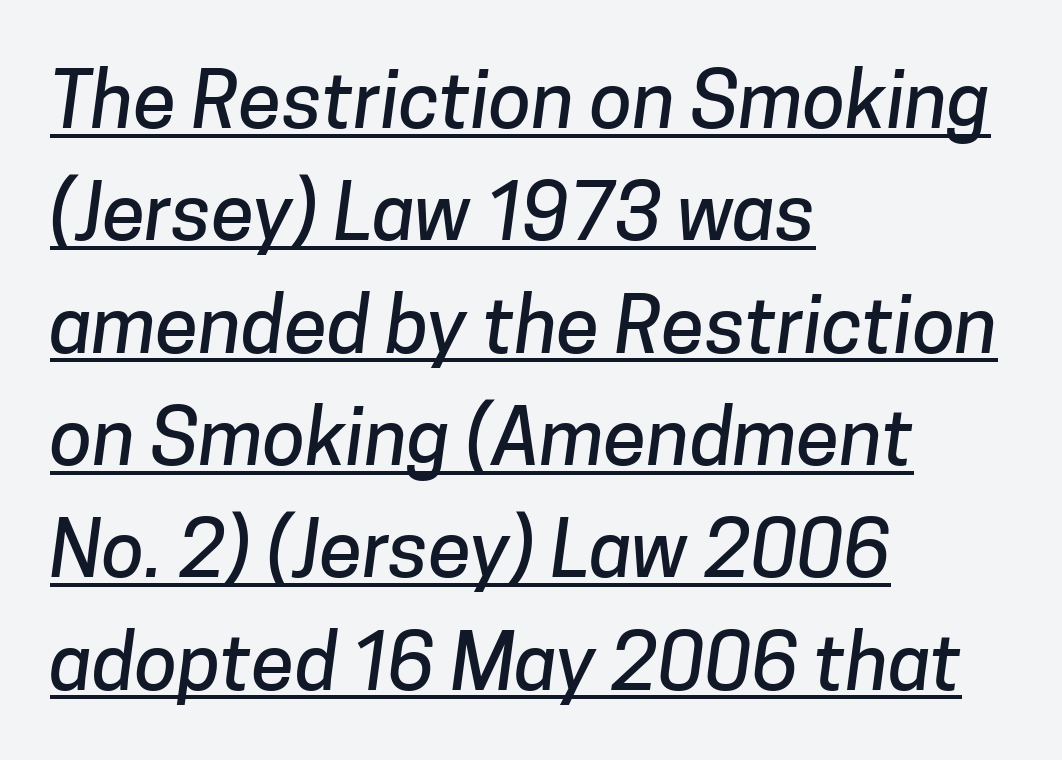
The image shows 78 px sans-serif type; set left-aligned, normal line spacing (1.44x), normal letter spacing, underlined; low stroke contrast and a medium x-height.
